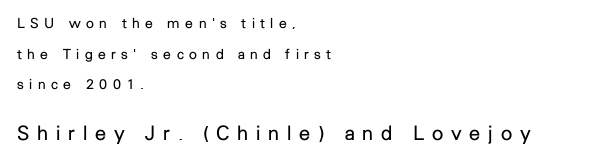
{"italic": "no", "bold": "no", "underline": "no", "align": "left", "line_spacing": "loose", "line_spacing_ratio": 2.19, "letter_spacing": "wide", "letter_spacing_em": 0.39, "larger_block": "second", "size_ratio": 1.43, "glyph_px": 20}
